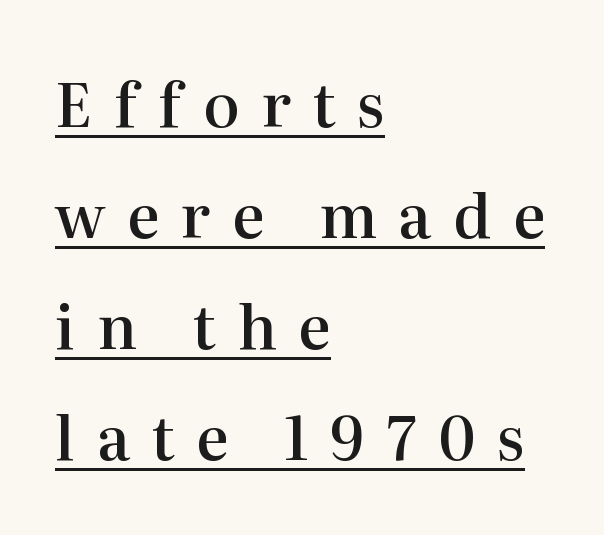
Q: Is the text bold? A: Semi-bold.
Q: Is the text italic (slanted)? A: No, it is upright.
Q: Is the typeface a serif or a sans-serif typeface? A: Serif.
Q: Is the text underlined? A: Yes.
Q: How is the paragraph aligned? A: Left-aligned.
Q: Is the spacing between letters normal or unusually wide? A: Unusually wide.
Q: Width (condensed, normal, or wide)? A: Normal.
Q: Stroke contrast? A: High.
Q: x-height? A: Medium.
Q: Monospaced? A: No.
